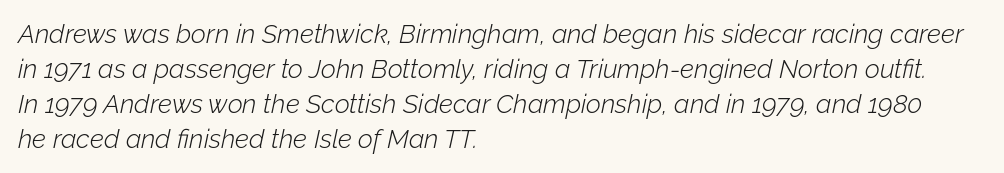
{"italic": "yes", "lean": "right", "slant_degrees": 12, "bold": "no", "underline": "no", "align": "left", "line_spacing": "normal", "line_spacing_ratio": 1.34, "letter_spacing": "normal", "letter_spacing_em": 0.0, "glyph_px": 26}
